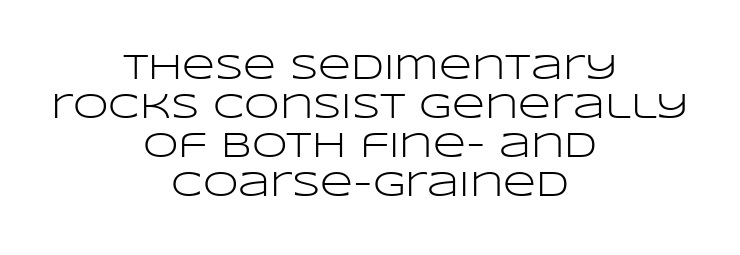
{"serif": "no", "italic": "no", "bold": "no", "weight": "light", "width": "wide", "stroke_contrast": "low", "x_height": "large", "monospaced": "no", "underline": "no", "align": "center", "line_spacing": "tight", "line_spacing_ratio": 1.08, "letter_spacing": "normal", "letter_spacing_em": 0.0, "glyph_px": 36}
